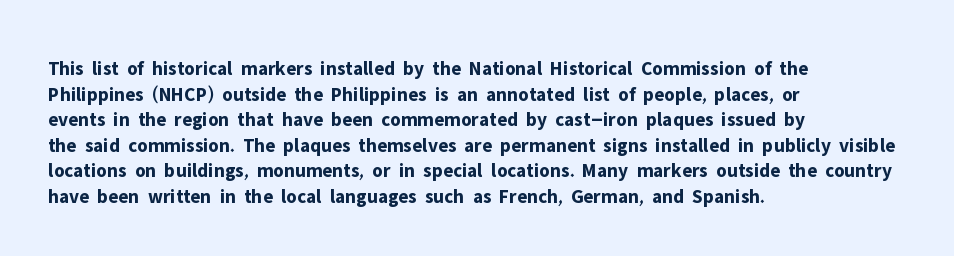
The letters stand straight up with perfectly vertical stems. The space directly below the letters is spotless. Letter spacing: default. Bold? Absolutely — the strokes are thick and heavy. The leading is moderate, giving the passage an even texture. The lines in this sample share a left origin and differ only in where they stop.
